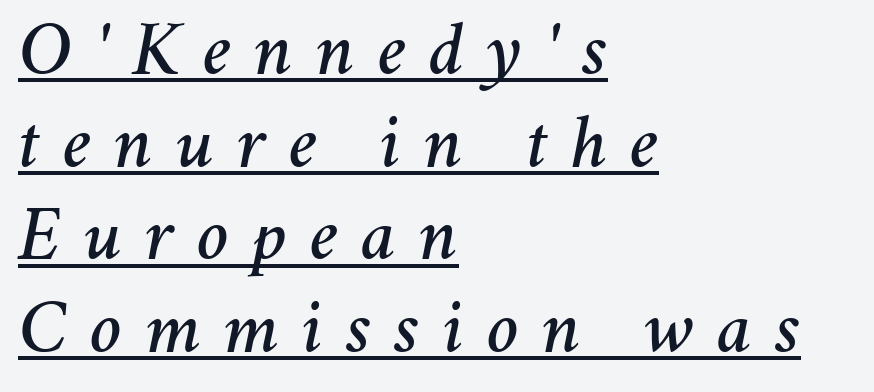
Q: Is the text italic (slanted)? A: Yes, it leans right by about 11 degrees.
Q: Is the text underlined? A: Yes.
Q: How is the paragraph aligned? A: Left-aligned.
Q: Is the spacing between letters normal or unusually wide? A: Unusually wide.
Q: Width (condensed, normal, or wide)? A: Normal.
Q: Stroke contrast? A: Medium.
Q: x-height? A: Medium.
Q: Monospaced? A: No.
